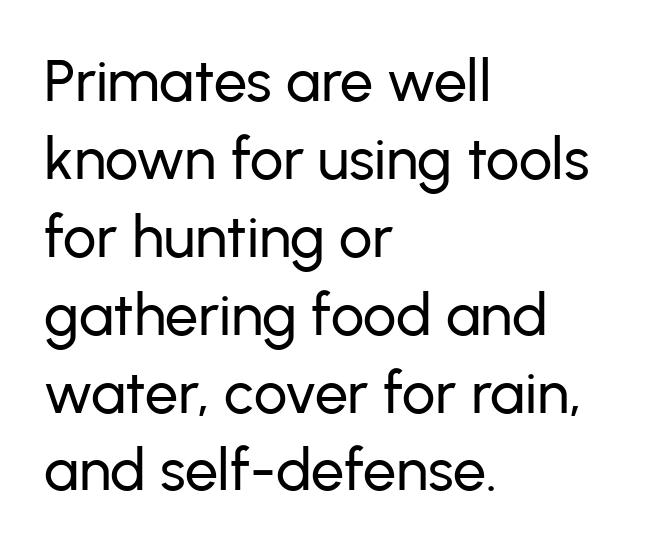
Think of a printed novel: that variable character pitch is what you see here. Italic? Not at all — the glyphs are vertical. The tracking reads as untouched default to a designer's eye. Underlining? Definitely not there. Is the block centered? No — it sits flush against the left margin. Leading: standard.
